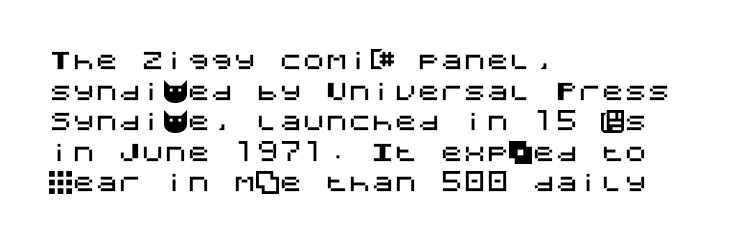
{"italic": "no", "underline": "no", "align": "left", "line_spacing": "normal", "line_spacing_ratio": 1.33, "letter_spacing": "normal", "letter_spacing_em": 0.0, "glyph_px": 23}
